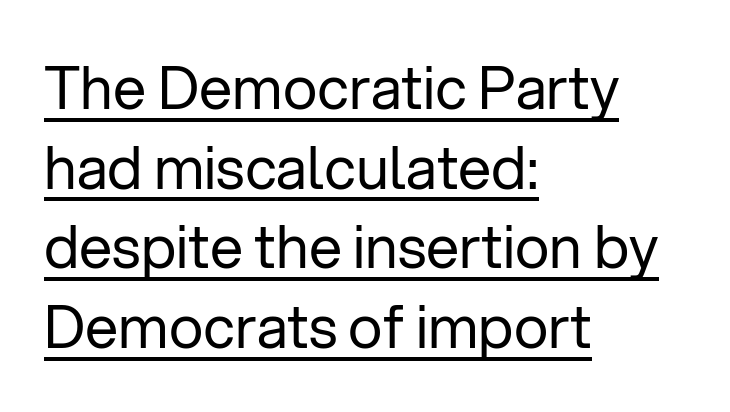
This sample carries an underscore along the baseline area. How are the letters spaced? Ordinarily, with no added tracking. Do the characters align in a grid? No, the font is proportional. Weight: regular or lighter. Normally led — the rows are evenly, conventionally spaced.
